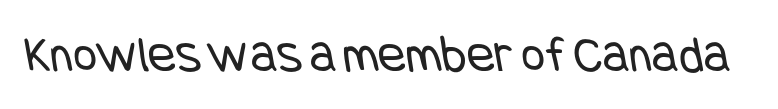
{"serif": "no", "bold": "no", "weight": "regular", "width": "condensed", "stroke_contrast": "low", "x_height": "large", "underline": "no", "letter_spacing": "normal", "letter_spacing_em": 0.0, "glyph_px": 52}
